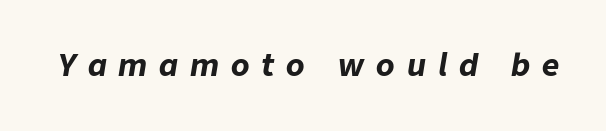
These lines were composed using italics. Inter-character spacing is expanded well beyond the font's built-in metrics. Anything drawn beneath the words? Only blank space. The face used here is proportionally spaced, like ordinary book or web type. How heavy is the stroke? Heavy — this is a bold.
